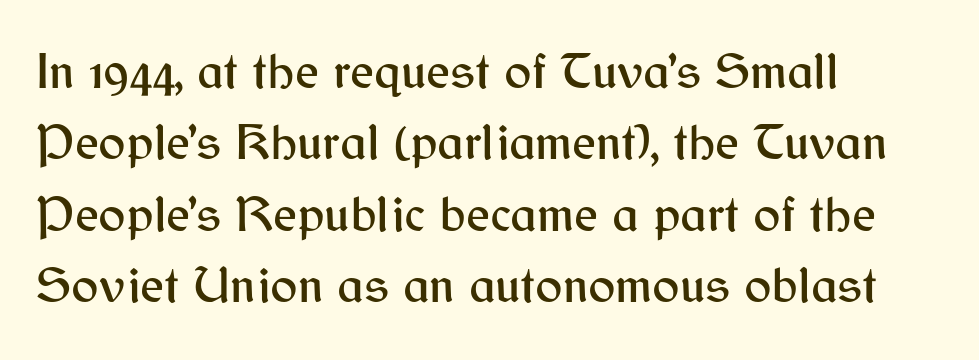
Q: Is the text italic (slanted)? A: No, it is upright.
Q: Is the typeface a serif or a sans-serif typeface? A: Sans-serif.
Q: Is the text underlined? A: No.
Q: How is the paragraph aligned? A: Left-aligned.
Q: Is the spacing between letters normal or unusually wide? A: Normal.
Q: Is the spacing between lines tight, normal or loose? A: Normal.
Q: Width (condensed, normal, or wide)? A: Normal.
Q: Stroke contrast? A: Medium.
Q: x-height? A: Medium.
Q: Monospaced? A: No.
